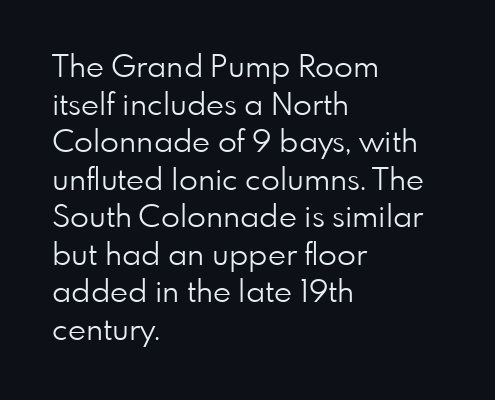
Beneath every word, the page is bare. Nope, not italic — everything's standing straight. No extra ink here — the face is not bold. Reading down the block, your eye returns to a fixed left position each line. Students, note that the glyphs here touch the page at normal intervals.
